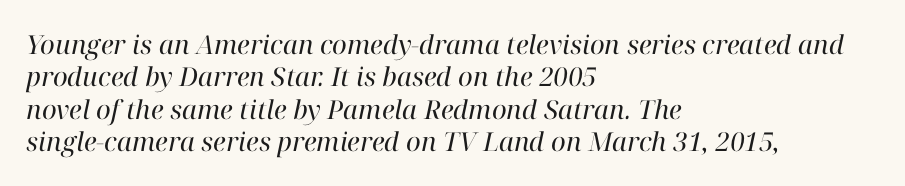
The image shows 26 px text type, italic (leaning right); set left-aligned, normal line spacing (1.25x), normal letter spacing, not underlined.
